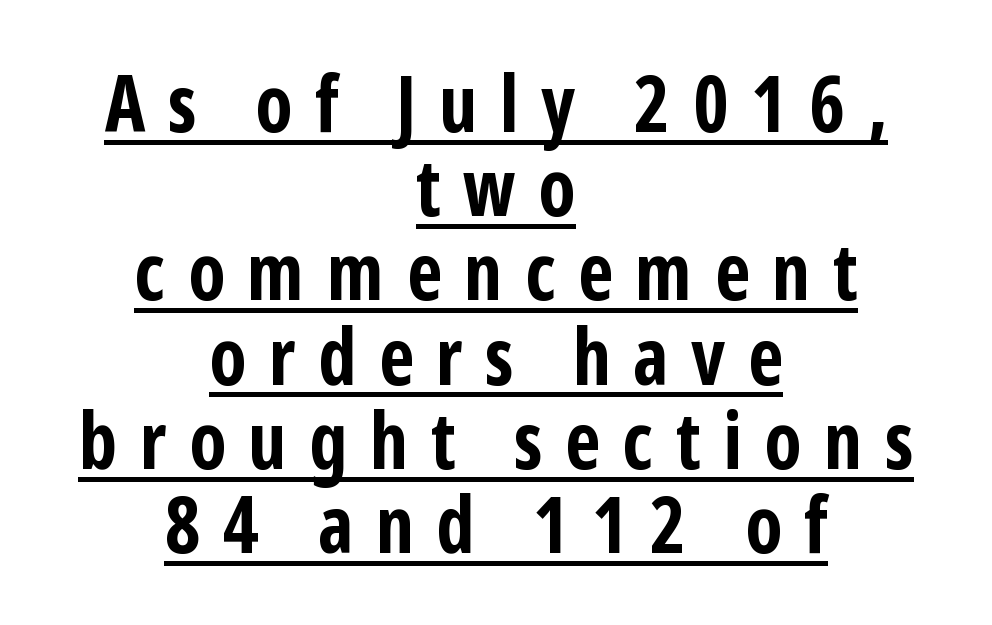
The image shows 78 px bold, condensed sans-serif type, upright; set centered, tight line spacing (1.08x), unusually wide letter spacing (+0.29 em), underlined; low stroke contrast and a medium x-height.
